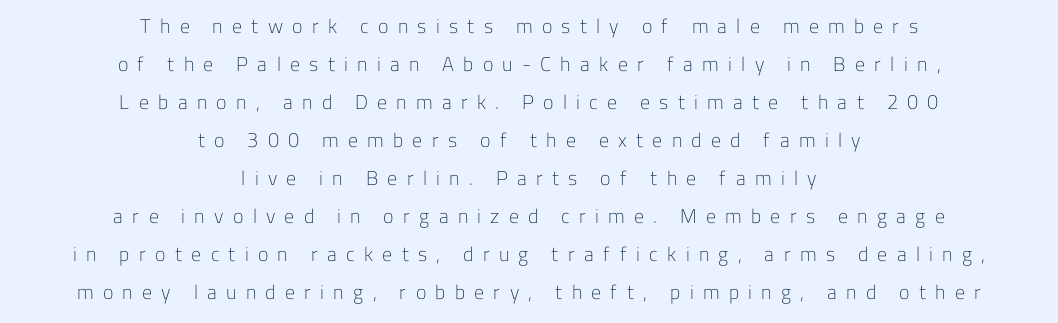
{"italic": "no", "bold": "no", "underline": "no", "align": "center", "line_spacing": "loose", "line_spacing_ratio": 1.9, "letter_spacing": "wide", "letter_spacing_em": 0.46, "glyph_px": 20}
